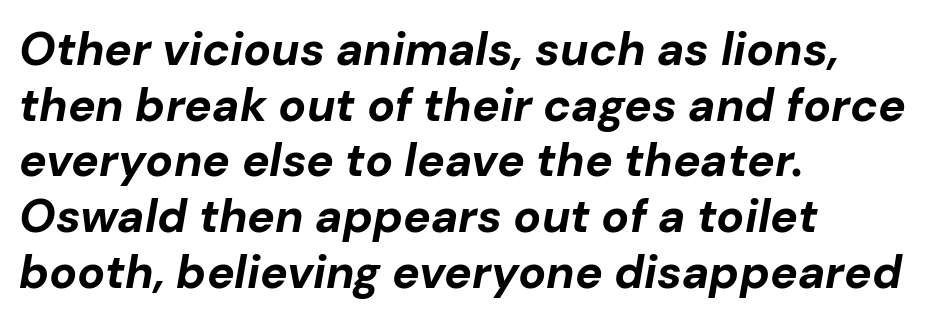
The image shows 46 px bold type, italic (leaning right); set left-aligned, line spacing 1.21x, normal letter spacing, not underlined; low stroke contrast and a medium x-height.
